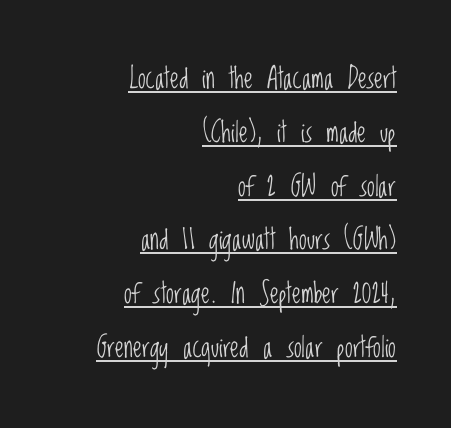
{"serif": "no", "italic": "no", "bold": "no", "weight": "light", "width": "condensed", "stroke_contrast": "low", "x_height": "large", "monospaced": "no", "underline": "yes", "align": "right", "line_spacing": "loose", "line_spacing_ratio": 1.92, "letter_spacing": "normal", "letter_spacing_em": 0.0, "glyph_px": 28}
